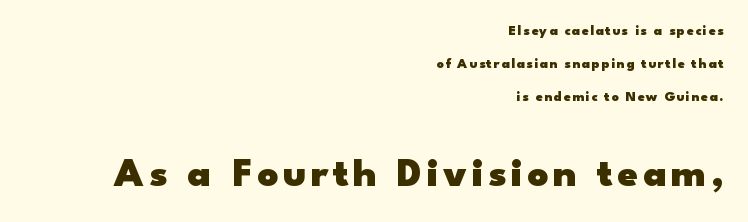
{"serif": "no", "italic": "no", "bold": "yes", "weight": "heavy", "width": "wide", "stroke_contrast": "low", "x_height": "small", "monospaced": "no", "underline": "no", "align": "right", "line_spacing": "loose", "line_spacing_ratio": 2.37, "larger_block": "second", "size_ratio": 2.93, "glyph_px": 41}
